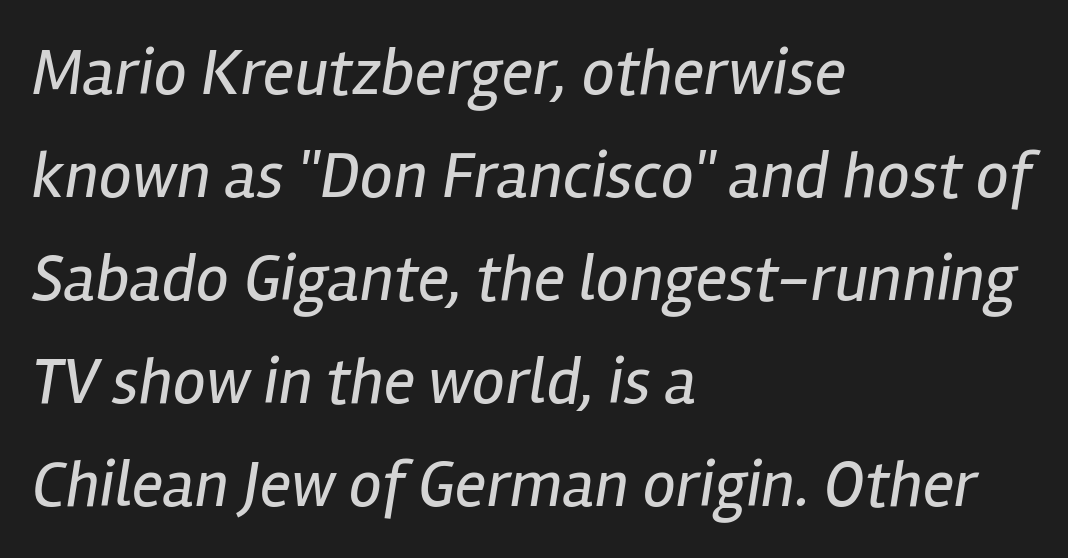
Looking at the ascenders, they clearly lean. Notice how descenders clear the ascenders below comfortably — that's standard leading. Plain, unruled lines of type. Proportional: the letters do not fall into vertical columns. What stands out about the letter spacing? Nothing — it is the standard amount. Summary of weight: not heavy and not bold.
